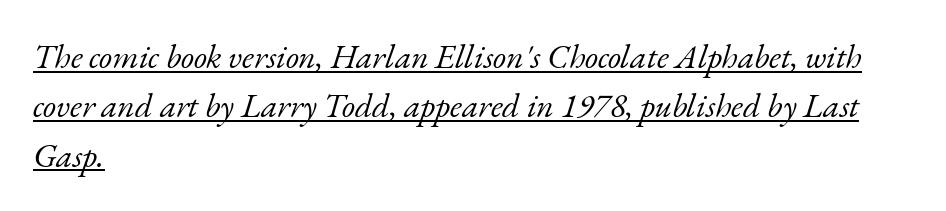
Q: Is the text bold? A: No.
Q: Is the text italic (slanted)? A: Yes, it leans right by about 17 degrees.
Q: Is the typeface a serif or a sans-serif typeface? A: Serif.
Q: Is the text underlined? A: Yes.
Q: How is the paragraph aligned? A: Left-aligned.
Q: Is the spacing between letters normal or unusually wide? A: Normal.
Q: Is the spacing between lines tight, normal or loose? A: Normal.
Q: Width (condensed, normal, or wide)? A: Normal.
Q: Stroke contrast? A: Low.
Q: x-height? A: Small.
Q: Monospaced? A: No.
